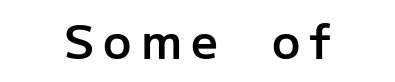
{"serif": "no", "italic": "no", "bold": "semi", "weight": "semibold", "width": "normal", "stroke_contrast": "low", "x_height": "medium", "monospaced": "no", "underline": "no", "align": "center", "letter_spacing": "wide", "letter_spacing_em": 0.2, "glyph_px": 47}
